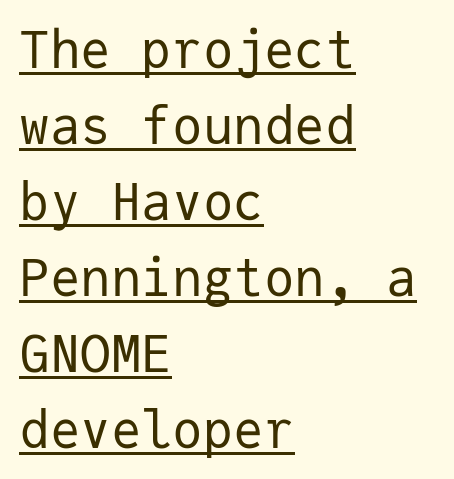
Q: Is the text bold? A: No.
Q: Is the text italic (slanted)? A: No, it is upright.
Q: Is the typeface a serif or a sans-serif typeface? A: Sans-serif.
Q: Is the text underlined? A: Yes.
Q: How is the paragraph aligned? A: Left-aligned.
Q: Is the spacing between letters normal or unusually wide? A: Normal.
Q: Is the spacing between lines tight, normal or loose? A: Normal.
Q: Width (condensed, normal, or wide)? A: Normal.
Q: Stroke contrast? A: Low.
Q: x-height? A: Medium.
Q: Monospaced? A: Yes.
